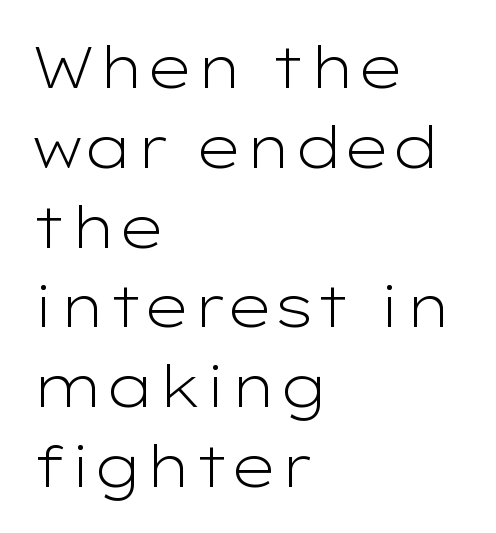
{"serif": "no", "italic": "no", "bold": "no", "weight": "light", "width": "wide", "stroke_contrast": "low", "x_height": "medium", "monospaced": "no", "underline": "no", "align": "left", "line_spacing": "normal", "line_spacing_ratio": 1.4, "letter_spacing": "normal", "letter_spacing_em": 0.0, "glyph_px": 57}
